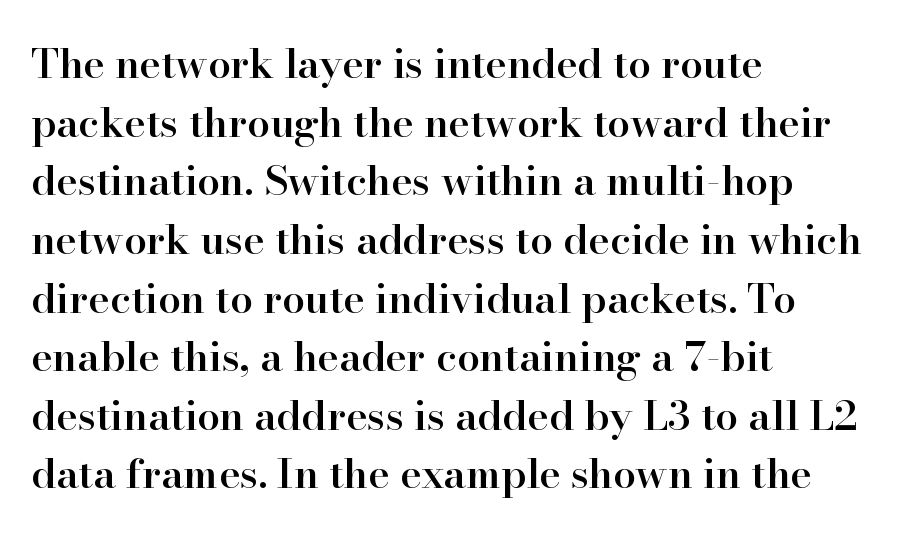
Q: Is the text bold? A: Semi-bold.
Q: Is the text italic (slanted)? A: No, it is upright.
Q: Is the typeface a serif or a sans-serif typeface? A: Serif.
Q: Is the text underlined? A: No.
Q: How is the paragraph aligned? A: Left-aligned.
Q: Is the spacing between letters normal or unusually wide? A: Normal.
Q: Is the spacing between lines tight, normal or loose? A: Normal.
Q: Width (condensed, normal, or wide)? A: Normal.
Q: Stroke contrast? A: High.
Q: x-height? A: Small.
Q: Monospaced? A: No.
